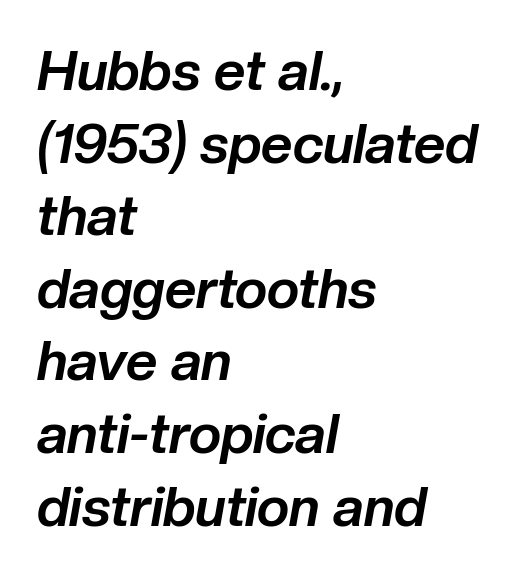
{"italic": "yes", "lean": "right", "slant_degrees": 10, "bold": "yes", "weight": "bold", "width": "normal", "stroke_contrast": "low", "x_height": "medium", "monospaced": "no", "underline": "no", "align": "left", "line_spacing": "normal", "line_spacing_ratio": 1.32, "letter_spacing": "normal", "letter_spacing_em": 0.0, "glyph_px": 55}
